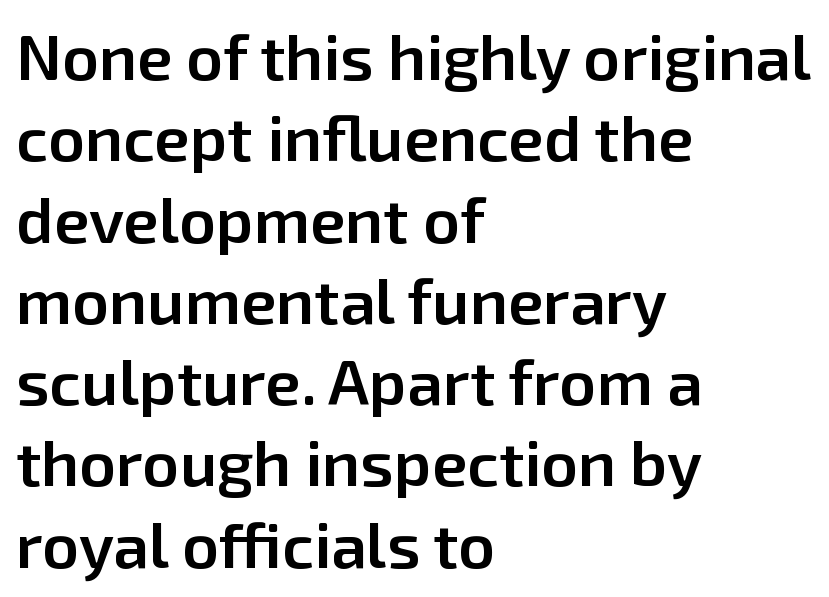
{"serif": "no", "italic": "no", "bold": "semi", "weight": "semibold", "width": "normal", "stroke_contrast": "low", "x_height": "medium", "monospaced": "no", "underline": "no", "align": "left", "line_spacing": "normal", "line_spacing_ratio": 1.27, "letter_spacing": "normal", "letter_spacing_em": 0.0, "glyph_px": 64}
